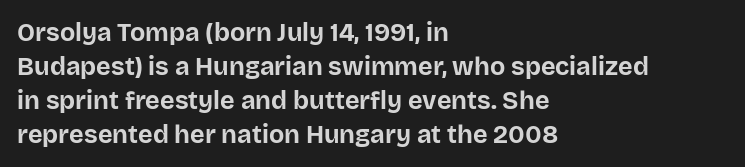
{"italic": "no", "bold": "yes", "underline": "no", "align": "left", "line_spacing": "normal", "line_spacing_ratio": 1.36, "letter_spacing": "normal", "letter_spacing_em": 0.0, "glyph_px": 25}
